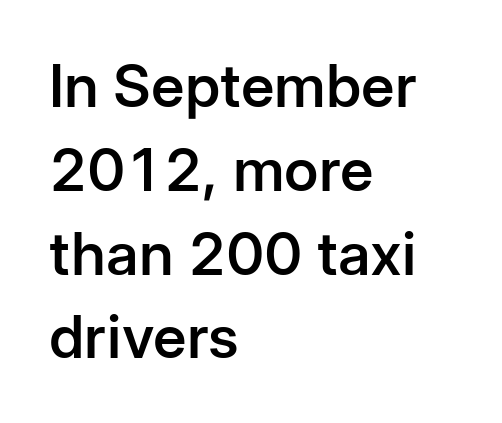
Q: Is the text bold? A: Semi-bold.
Q: Is the text italic (slanted)? A: No, it is upright.
Q: Is the typeface a serif or a sans-serif typeface? A: Sans-serif.
Q: Is the text underlined? A: No.
Q: How is the paragraph aligned? A: Left-aligned.
Q: Is the spacing between letters normal or unusually wide? A: Normal.
Q: Is the spacing between lines tight, normal or loose? A: Normal.
Q: Width (condensed, normal, or wide)? A: Normal.
Q: Stroke contrast? A: Low.
Q: x-height? A: Medium.
Q: Monospaced? A: No.
